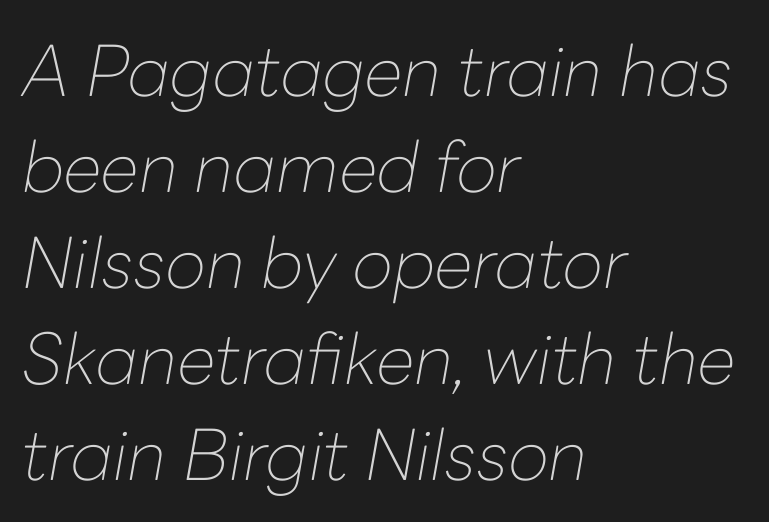
Between one letter and the next there's only the usual sliver of space. Designer's note — italics engaged. Stroke thickness stays within the range of a standard reading face or lighter. Plain, unruled lines of type. One-word summary of the alignment: left.
